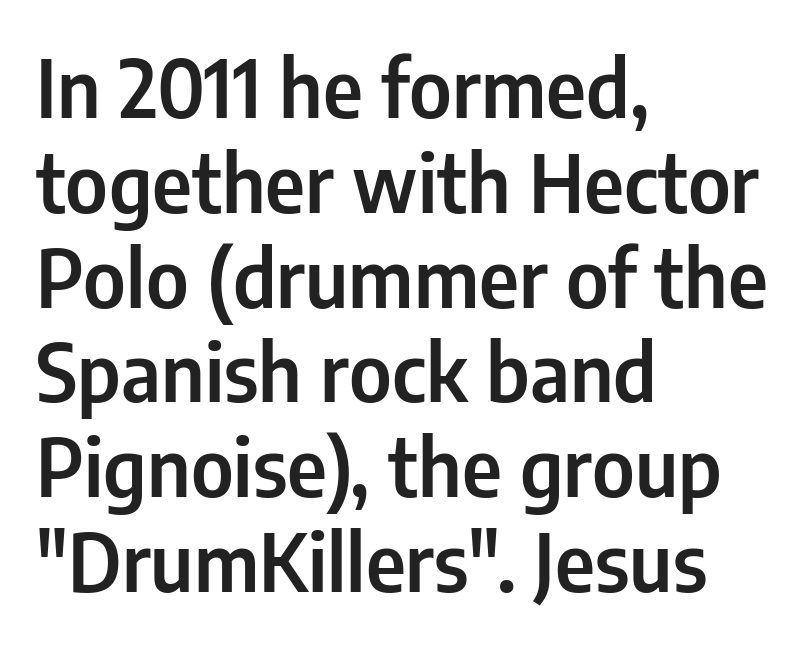
Tall strokes in this sample are plumb rather than angled. You can tell from the bare stems that sans-serif type was used. These lines are set flush left with a ragged right edge. Think of a printed novel: that variable character pitch is what you see here.
